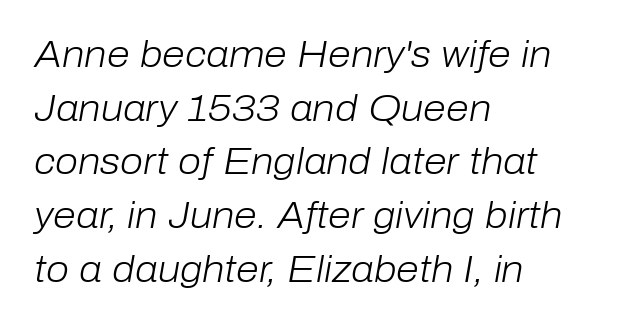
{"italic": "yes", "lean": "right", "slant_degrees": 10, "bold": "no", "weight": "light", "width": "normal", "stroke_contrast": "low", "x_height": "medium", "monospaced": "no", "underline": "no", "align": "left", "line_spacing": "normal", "line_spacing_ratio": 1.45, "letter_spacing": "normal", "letter_spacing_em": 0.0, "glyph_px": 37}
